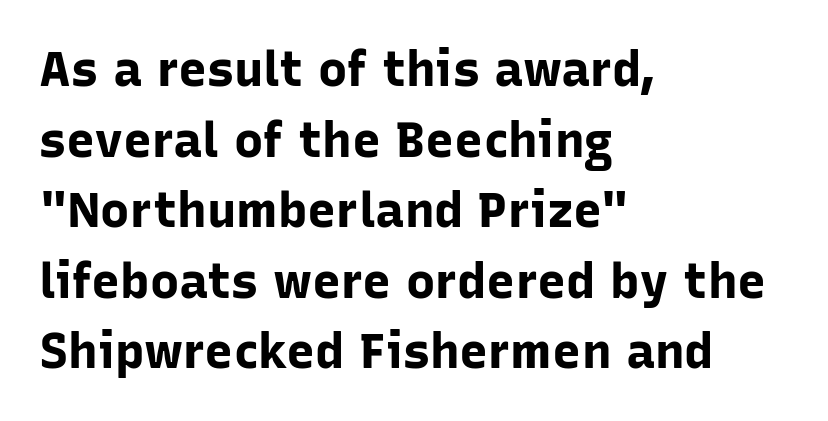
Set as a true bold cut, around the 700 mark. Serifs: no, the terminals of the letterforms are clean. Just letters on the line, the space beneath them empty. Quick note: interline space is typical. A student would call this left alignment; a typographer would say flush left, rag right. This sample uses plain, unmodified letter spacing.
